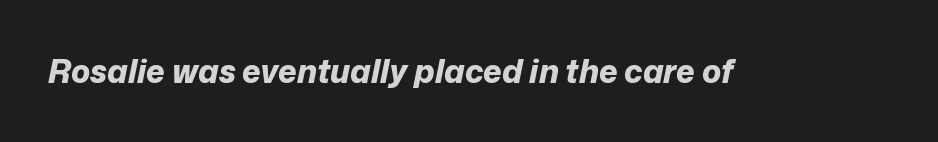
Designer's note — italics engaged. Does extra space separate the letters? No, they use regular spacing. I'd describe the lettering as bold — thick and assertive. Each letter keeps its own natural width here, so spacing adapts to shape.
